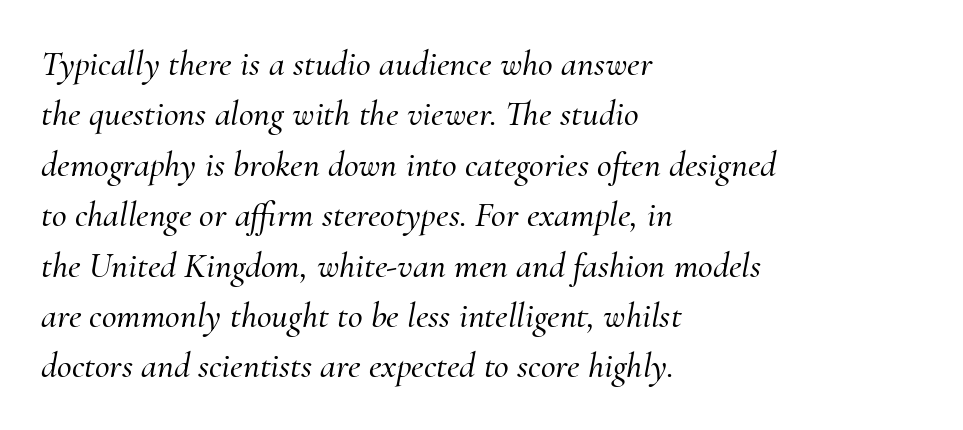
A serif font was chosen for this passage. The leading is moderate, giving the passage an even texture. Characters follow at the spacing the type designer built in. Emphasis-style slanted type is in use.
